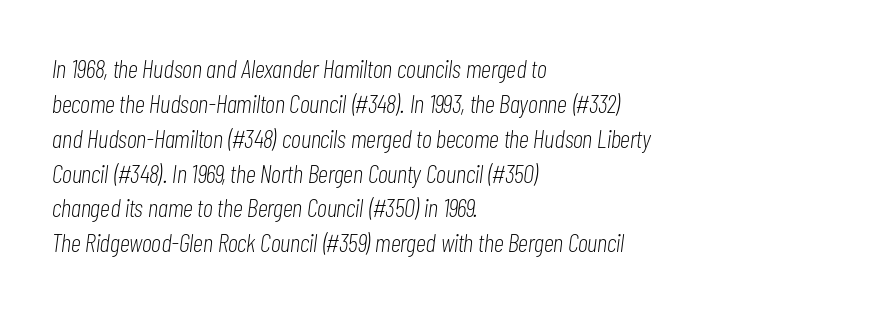
Q: Is the text bold? A: No.
Q: Is the text italic (slanted)? A: Yes, it leans right by about 7 degrees.
Q: Is the text underlined? A: No.
Q: How is the paragraph aligned? A: Left-aligned.
Q: Is the spacing between letters normal or unusually wide? A: Normal.
Q: Is the spacing between lines tight, normal or loose? A: Normal.
